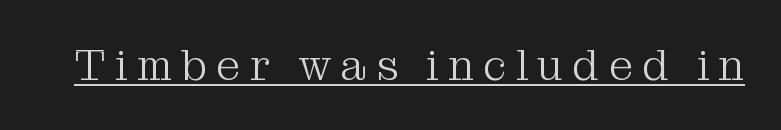
{"serif": "yes", "italic": "no", "bold": "no", "weight": "light", "width": "normal", "stroke_contrast": "medium", "x_height": "medium", "monospaced": "no", "underline": "yes", "letter_spacing": "wide", "letter_spacing_em": 0.22, "glyph_px": 43}
